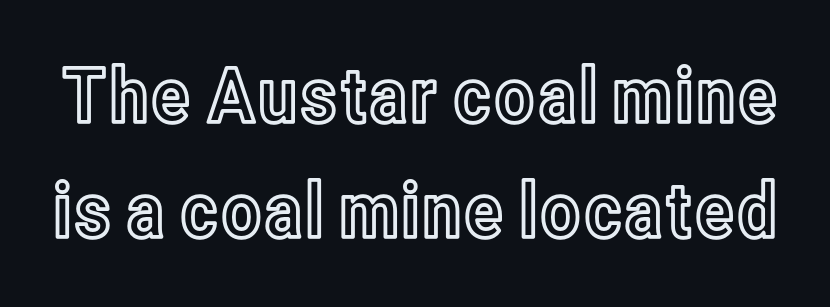
Q: Is the text italic (slanted)? A: No, it is upright.
Q: Is the text underlined? A: No.
Q: Is the spacing between letters normal or unusually wide? A: Normal.
Q: Is the spacing between lines tight, normal or loose? A: Normal.
Q: Width (condensed, normal, or wide)? A: Condensed.
Q: x-height? A: Medium.
Q: Monospaced? A: No.
